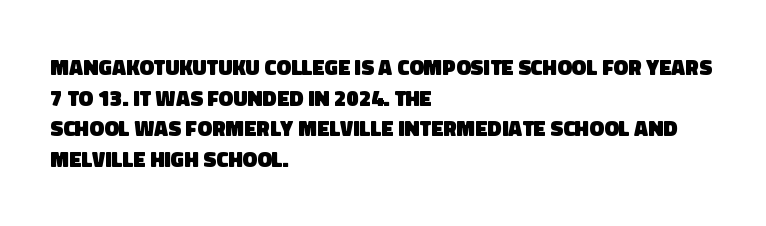
The image shows 22 px bold type; set left-aligned, normal line spacing (1.39x), normal letter spacing, not underlined.
